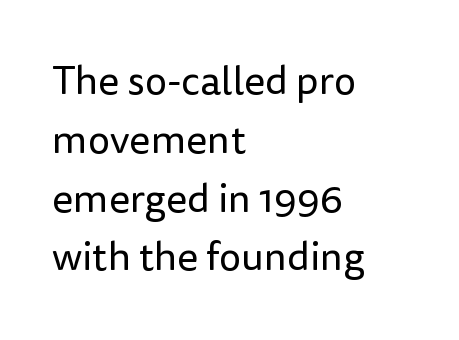
The designer left line spacing at the default. Beneath every word, the page is bare. Stems here are at most as thick as an everyday book face. Spacing verdict: proportional, widths tailored to each character.
